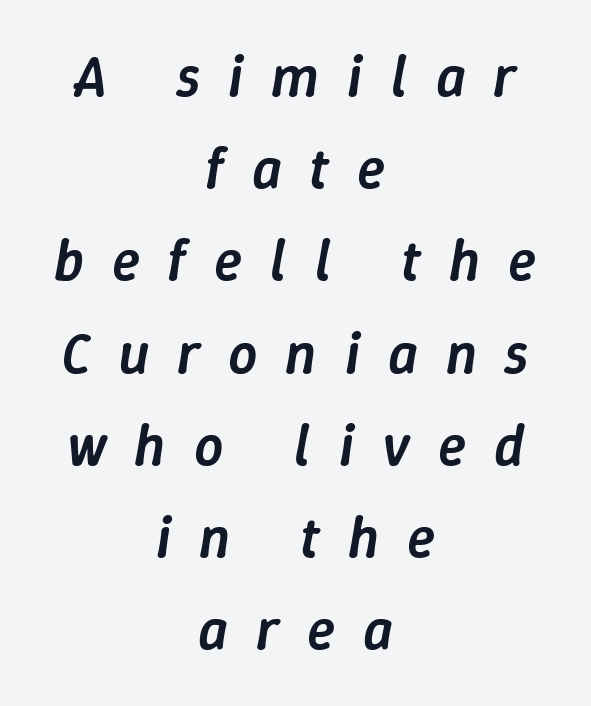
{"italic": "yes", "lean": "right", "slant_degrees": 9, "bold": "semi", "weight": "semibold", "width": "normal", "stroke_contrast": "low", "x_height": "medium", "monospaced": "no", "underline": "no", "align": "center", "line_spacing": "normal", "line_spacing_ratio": 1.59, "letter_spacing": "wide", "letter_spacing_em": 0.48, "glyph_px": 58}
